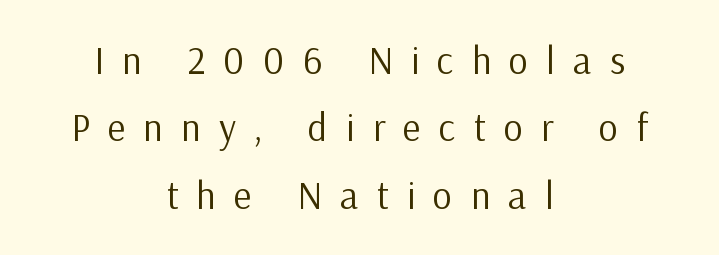
The image shows 38 px regular-weight sans-serif type, upright; set centered, line spacing 1.77x, unusually wide letter spacing (+0.48 em), not underlined; low stroke contrast and a medium x-height.
